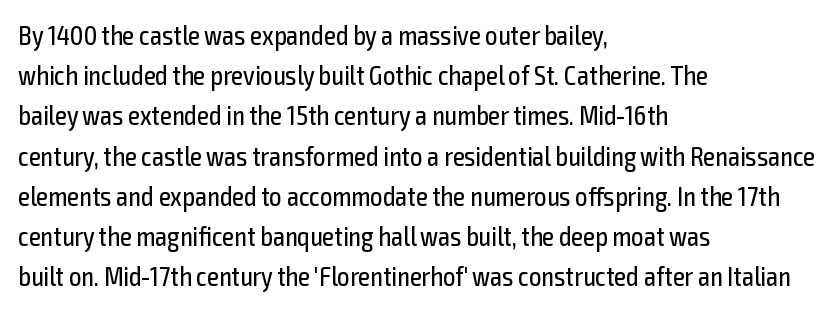
The image shows 27 px text type, upright; set left-aligned, normal line spacing (1.49x), normal letter spacing, not underlined.
